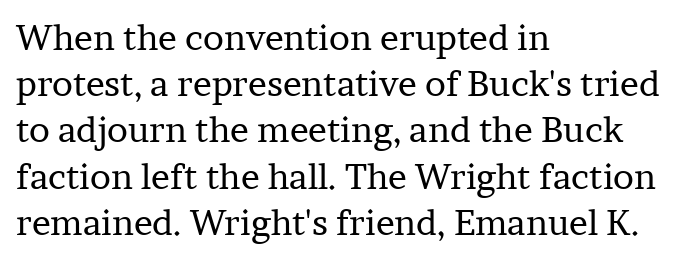
The image shows 35 px regular-weight serif type, upright; set left-aligned, normal line spacing (1.32x), normal letter spacing, not underlined; low stroke contrast and a medium x-height.
